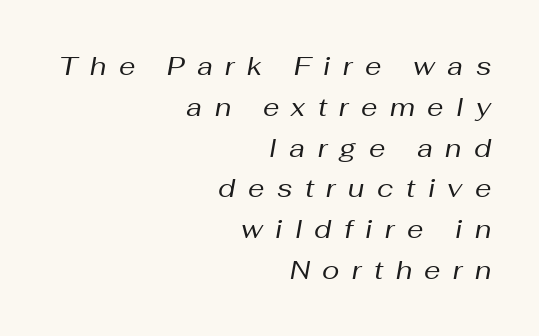
The image shows 26 px text type, italic (leaning right); set right-aligned, normal line spacing (1.57x), unusually wide letter spacing (+0.48 em), not underlined.
